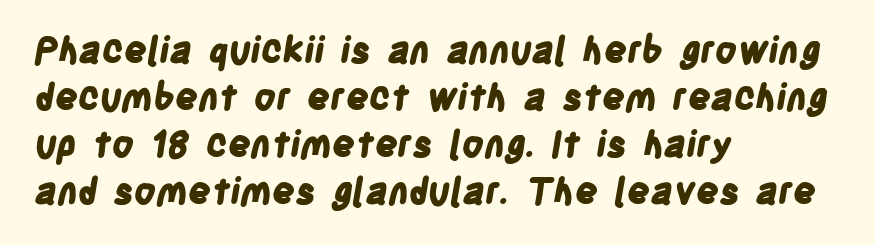
The image shows 36 px bold, condensed sans-serif type; set left-aligned, normal line spacing (1.31x), normal letter spacing, not underlined; low stroke contrast and a large x-height.
